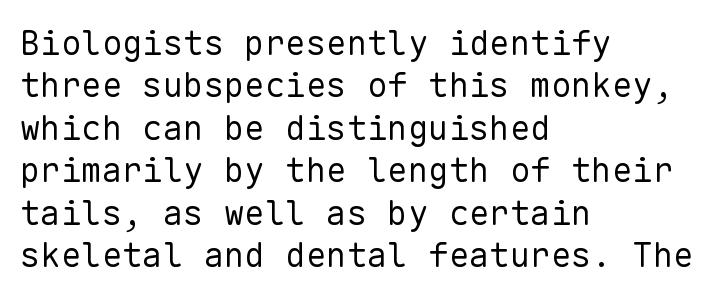
{"serif": "no", "italic": "no", "bold": "no", "weight": "regular", "width": "normal", "stroke_contrast": "low", "x_height": "medium", "monospaced": "yes", "underline": "no", "align": "left", "line_spacing": "normal", "line_spacing_ratio": 1.25, "letter_spacing": "normal", "letter_spacing_em": 0.0, "glyph_px": 34}
